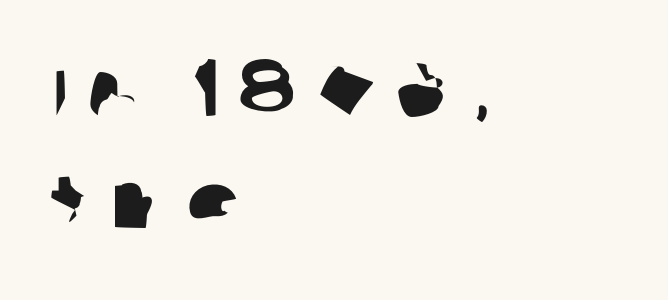
{"serif": "no", "width": "normal", "stroke_contrast": "low", "x_height": "large", "monospaced": "no", "underline": "no", "align": "left", "line_spacing": "normal", "line_spacing_ratio": 1.4, "letter_spacing": "wide", "letter_spacing_em": 0.24, "glyph_px": 80}
